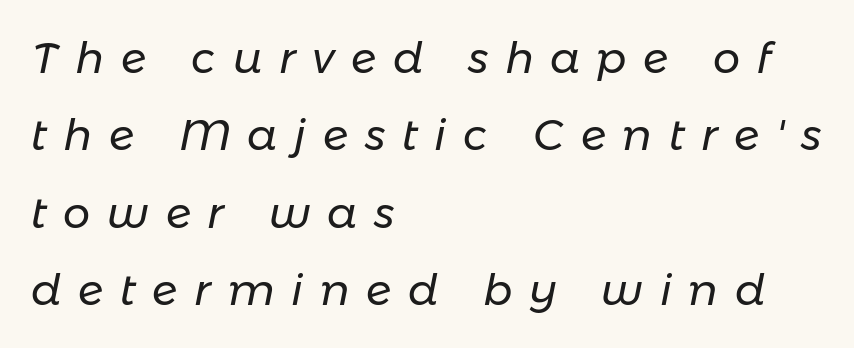
The image shows 43 px regular-weight type, italic (leaning right); set left-aligned, line spacing 1.8x, unusually wide letter spacing (+0.39 em), not underlined; low stroke contrast and a medium x-height.
